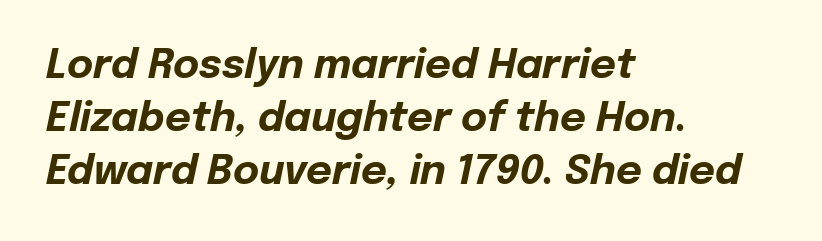
The sample has been set heavy, in full bold. Note the varied advance widths — an 'i' is clearly narrower than an 'm'. Horizontal bands of white between lines are of average thickness. A classic flush-left, rag-right setting is used for this passage. The face used here is rendered with its standard letterfit. The letters are slanted; this is an italic face.
